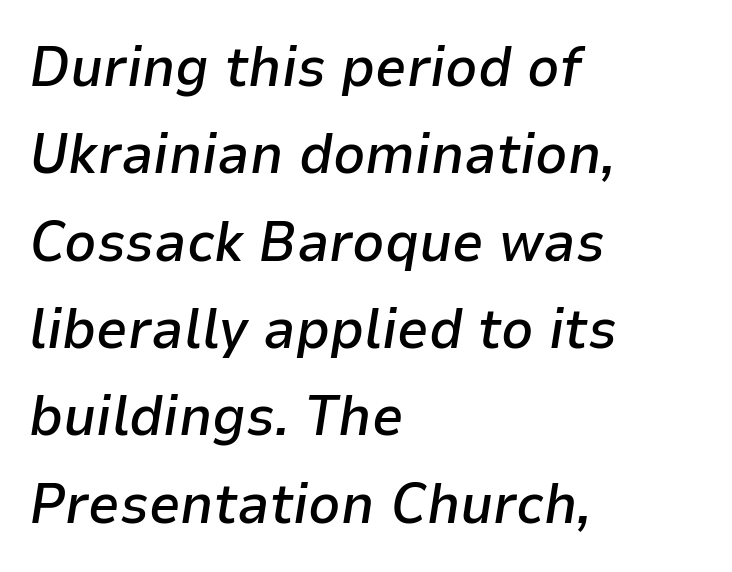
Q: Is the text bold? A: Semi-bold.
Q: Is the text italic (slanted)? A: Yes, it leans right by about 9 degrees.
Q: Is the text underlined? A: No.
Q: How is the paragraph aligned? A: Left-aligned.
Q: Is the spacing between letters normal or unusually wide? A: Normal.
Q: Is the spacing between lines tight, normal or loose? A: Normal.
Q: Width (condensed, normal, or wide)? A: Normal.
Q: Stroke contrast? A: Low.
Q: x-height? A: Medium.
Q: Monospaced? A: No.
